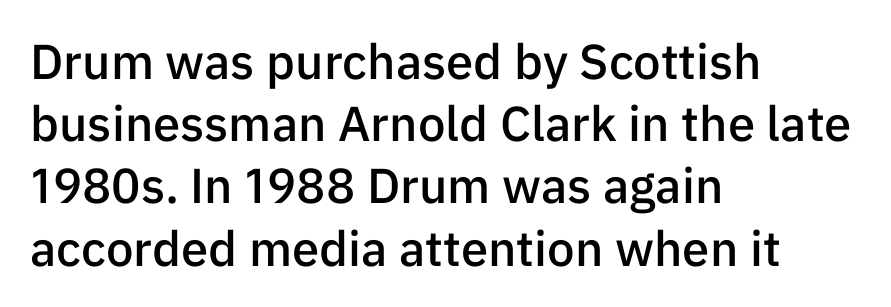
The image shows 49 px semibold sans-serif type, upright; set left-aligned, normal line spacing (1.27x), normal letter spacing, not underlined; low stroke contrast and a medium x-height.
